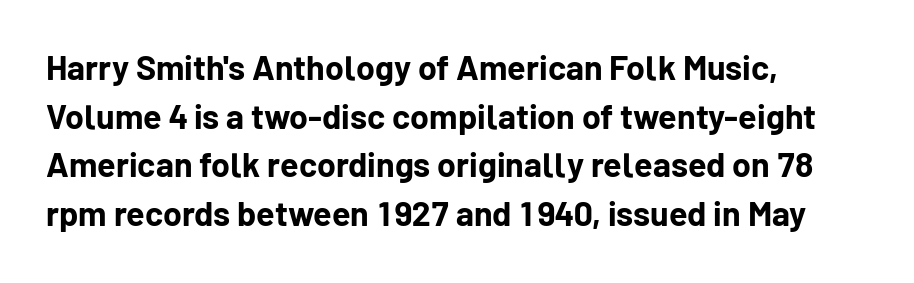
Q: Is the text bold? A: Yes.
Q: Is the text italic (slanted)? A: No, it is upright.
Q: Is the typeface a serif or a sans-serif typeface? A: Sans-serif.
Q: Is the text underlined? A: No.
Q: How is the paragraph aligned? A: Left-aligned.
Q: Is the spacing between letters normal or unusually wide? A: Normal.
Q: Is the spacing between lines tight, normal or loose? A: Normal.
Q: Width (condensed, normal, or wide)? A: Normal.
Q: Stroke contrast? A: Low.
Q: x-height? A: Medium.
Q: Monospaced? A: No.
